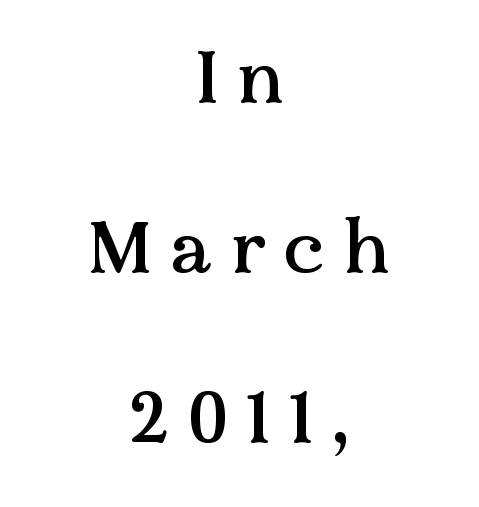
{"serif": "yes", "italic": "no", "width": "normal", "stroke_contrast": "medium", "x_height": "medium", "monospaced": "no", "underline": "no", "align": "center", "line_spacing": "loose", "line_spacing_ratio": 2.27, "letter_spacing": "wide", "letter_spacing_em": 0.24, "glyph_px": 75}
